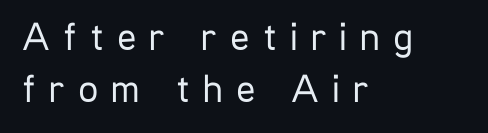
The image shows 40 px regular-weight, condensed sans-serif type, upright; set left-aligned, normal line spacing (1.31x), unusually wide letter spacing (+0.33 em), not underlined; low stroke contrast and a medium x-height.
